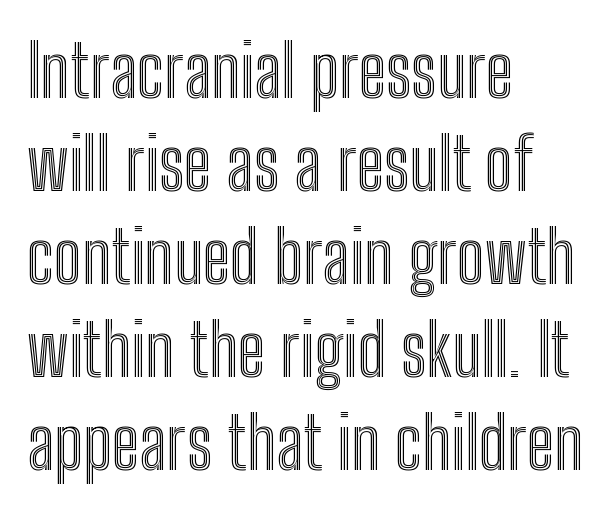
The letters stand upright; this is a roman face. The line-height multiplier appears to be the usual default. This sample has the flowing, uneven cadence of proportional lettering. Descenders hang freely into open space.
